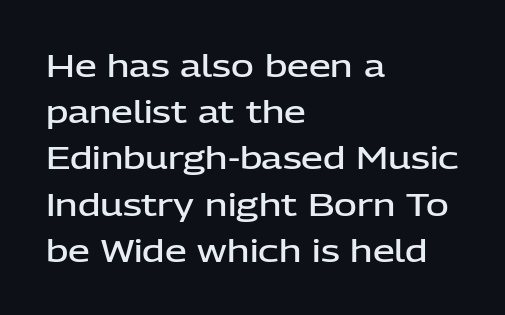
{"serif": "no", "italic": "no", "bold": "semi", "weight": "semibold", "width": "normal", "stroke_contrast": "low", "x_height": "medium", "monospaced": "no", "underline": "no", "align": "left", "line_spacing": "normal", "line_spacing_ratio": 1.49, "letter_spacing": "normal", "letter_spacing_em": 0.0, "glyph_px": 31}
